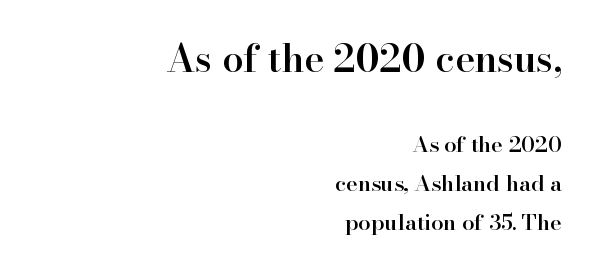
{"serif": "yes", "italic": "no", "bold": "semi", "weight": "semibold", "width": "normal", "stroke_contrast": "high", "x_height": "small", "monospaced": "no", "underline": "no", "align": "right", "line_spacing_ratio": 1.77, "letter_spacing": "normal", "letter_spacing_em": 0.0, "larger_block": "first", "size_ratio": 1.73, "glyph_px": 38}
